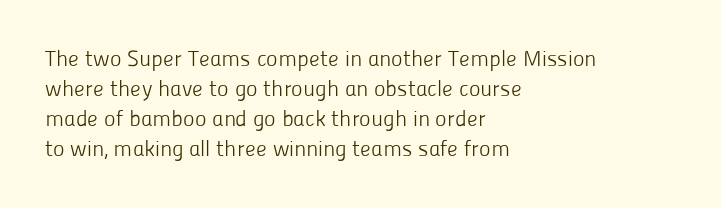
{"italic": "no", "bold": "no", "underline": "no", "align": "left", "line_spacing": "normal", "line_spacing_ratio": 1.37, "letter_spacing": "normal", "letter_spacing_em": 0.0, "glyph_px": 22}
